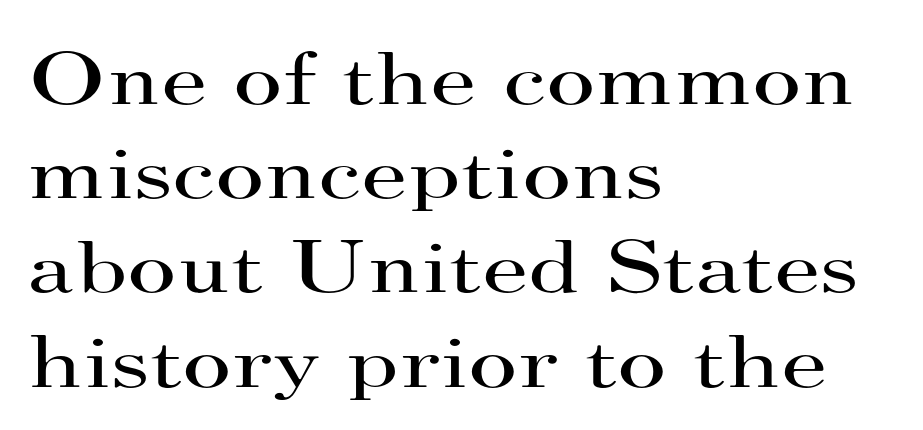
{"serif": "yes", "italic": "no", "bold": "no", "weight": "regular", "width": "wide", "stroke_contrast": "high", "x_height": "small", "monospaced": "no", "underline": "no", "align": "left", "line_spacing_ratio": 1.24, "letter_spacing": "normal", "letter_spacing_em": 0.0, "glyph_px": 76}
